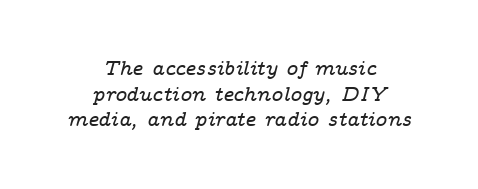
A centered setting, common on invitations and titles, is used for this passage. Tracking value appears to be zero — textbook default spacing. The leading is moderate, giving the passage an even texture. Words float on clear page, feet unadorned. When letters slant like this, we call the style italic.
